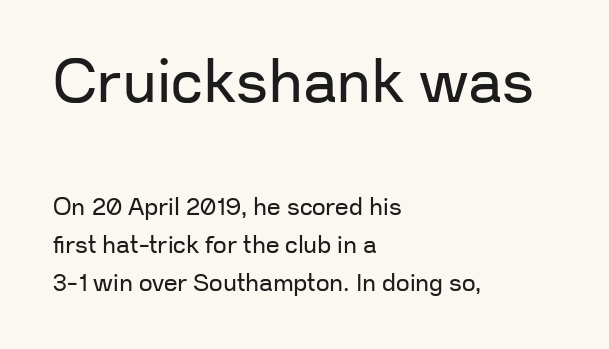
The image shows 60 px regular-weight sans-serif type, upright; set left-aligned, normal line spacing (1.57x), normal letter spacing, not underlined; the first (top) block is 2.5x larger; low stroke contrast and a medium x-height.
